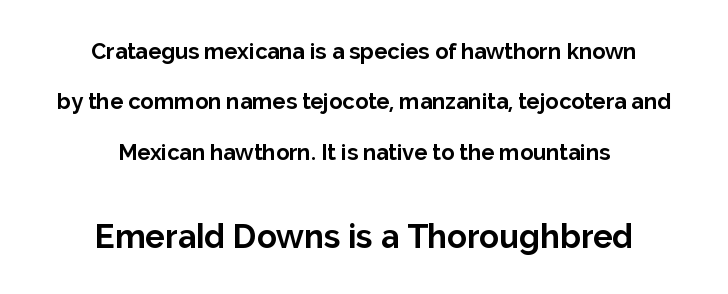
The image shows 33 px bold sans-serif type, upright; set centered, loose line spacing (2.29x), normal letter spacing, not underlined; the second (bottom) block is 1.5x larger; low stroke contrast and a medium x-height.
